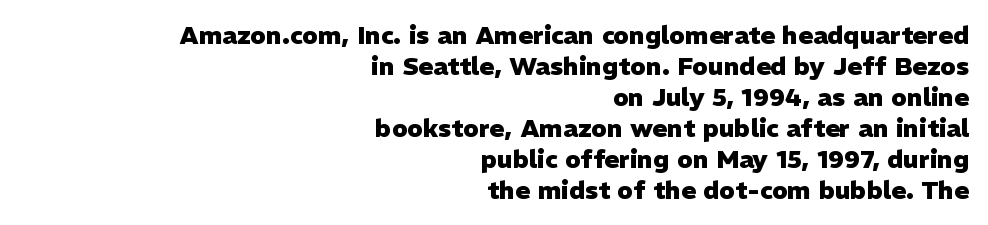
Emphasis by weight is at full strength: bold. The ragged edge is on the left, which tells us the setting is flush right. Spacing between characters is what you'd get straight out of the box. The space beneath each line is pristine and unruled.
